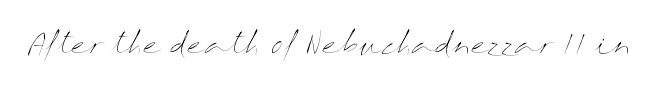
Has an underline been added? It has not. The type is set solid horizontally, with unmodified tracking. The characters are drawn with everyday or finer stroke widths.
